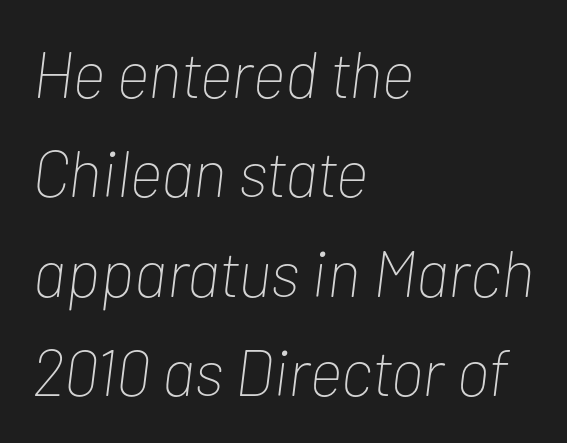
{"italic": "yes", "lean": "right", "slant_degrees": 7, "bold": "no", "weight": "thin", "width": "condensed", "stroke_contrast": "low", "x_height": "medium", "monospaced": "no", "underline": "no", "align": "left", "line_spacing": "normal", "line_spacing_ratio": 1.53, "letter_spacing": "normal", "letter_spacing_em": 0.0, "glyph_px": 65}
